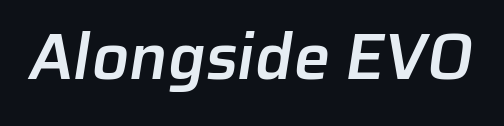
Proportional: the letters do not fall into vertical columns. What stands out about the letter spacing? Nothing — it is the standard amount. The rendering uses a semibold face; strokes are thickened but not to full bold. Regarding serifs, this sample does without them. The glyphs are unaccompanied by any horizontal stroke below them.
